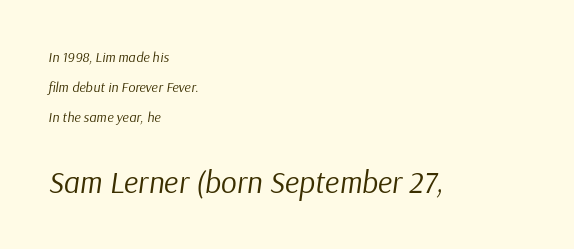
The image shows 31 px regular-weight type, italic (leaning right); set left-aligned, loose line spacing (2.14x), normal letter spacing, not underlined; the second (bottom) block is 2.21x larger; low stroke contrast and a medium x-height.
